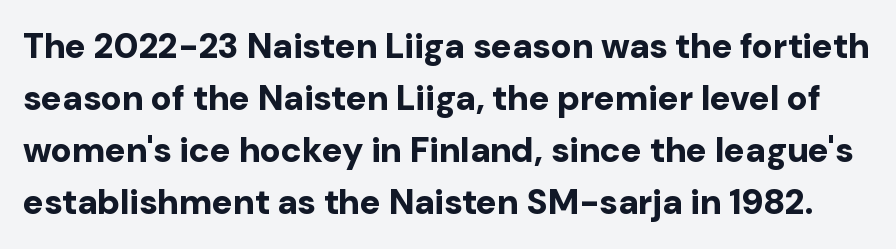
Q: Is the text bold? A: Yes.
Q: Is the text italic (slanted)? A: No, it is upright.
Q: Is the typeface a serif or a sans-serif typeface? A: Sans-serif.
Q: Is the text underlined? A: No.
Q: Is the spacing between letters normal or unusually wide? A: Normal.
Q: Is the spacing between lines tight, normal or loose? A: Normal.
Q: Width (condensed, normal, or wide)? A: Normal.
Q: Stroke contrast? A: Low.
Q: x-height? A: Medium.
Q: Monospaced? A: No.
